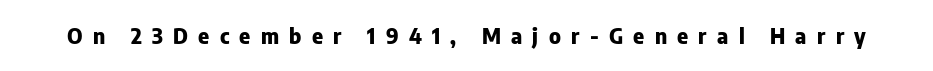
{"italic": "no", "bold": "yes", "underline": "no", "letter_spacing": "wide", "letter_spacing_em": 0.49, "glyph_px": 21}
